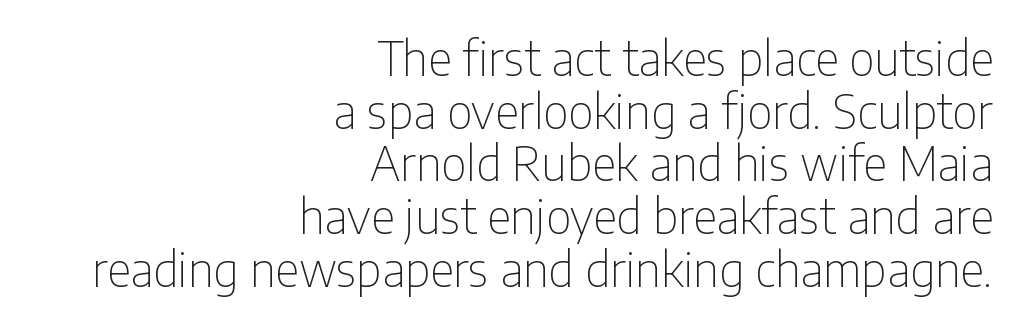
Q: Is the text bold? A: No.
Q: Is the text italic (slanted)? A: No, it is upright.
Q: Is the typeface a serif or a sans-serif typeface? A: Sans-serif.
Q: Is the text underlined? A: No.
Q: How is the paragraph aligned? A: Right-aligned.
Q: Is the spacing between letters normal or unusually wide? A: Normal.
Q: Is the spacing between lines tight, normal or loose? A: Tight.
Q: Width (condensed, normal, or wide)? A: Condensed.
Q: Stroke contrast? A: Low.
Q: x-height? A: Medium.
Q: Monospaced? A: No.
